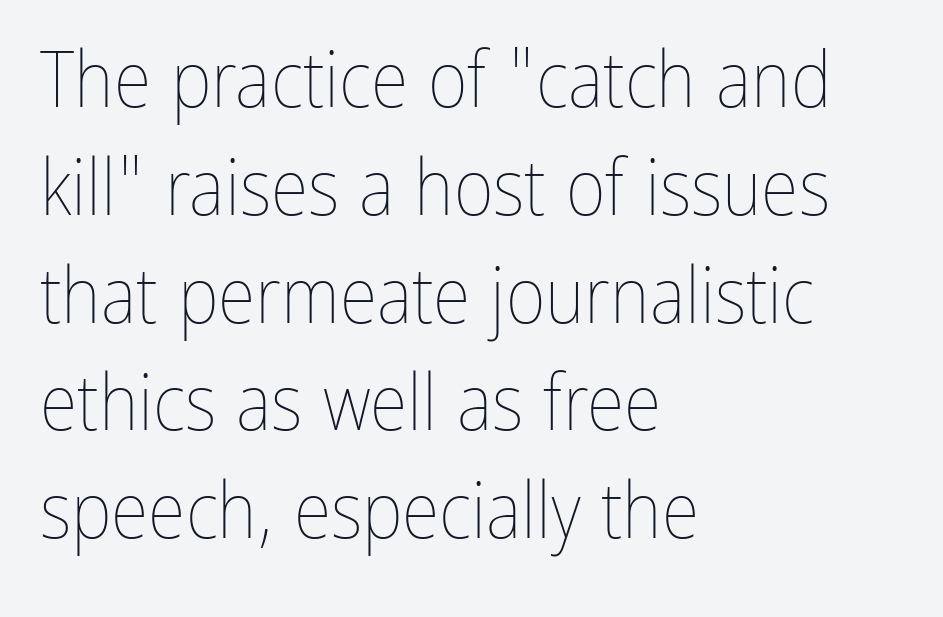
The image shows 77 px thin, condensed type, upright; set left-aligned, normal line spacing (1.4x), normal letter spacing, not underlined; low stroke contrast and a medium x-height.
